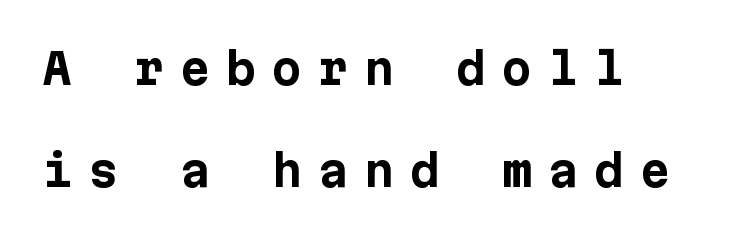
Do the letters lean? They stand straight. The glyphs have the mass of a bold cut. Has an underline been added? It has not. Between one letter and the next there's a generous, obvious gap. Note: no serifs on the glyphs.
